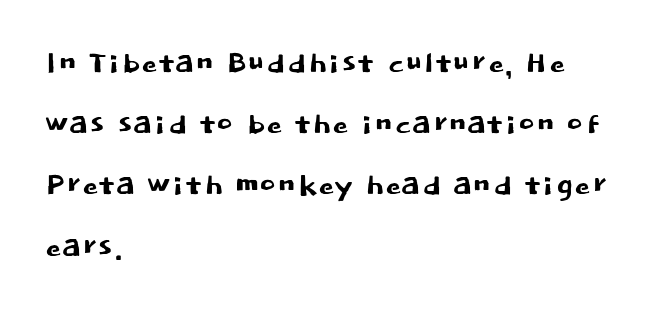
Check under the words: just untouched page. Leading: standard. Between one letter and the next there's only the usual sliver of space. Note the varied advance widths — an 'i' is clearly narrower than an 'm'.
